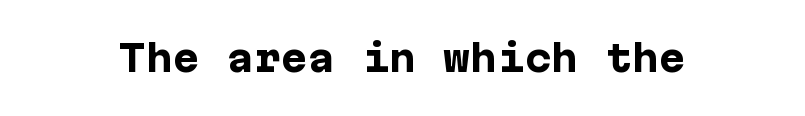
The image shows 36 px heavy sans-serif type, upright; set normal letter spacing, not underlined; low stroke contrast and a medium x-height.
